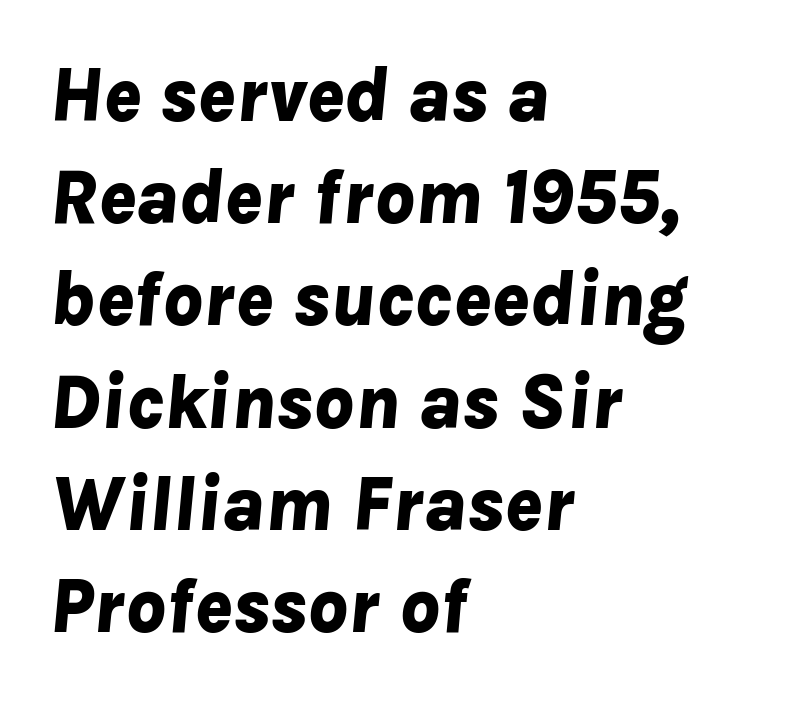
{"italic": "yes", "lean": "right", "slant_degrees": 8, "bold": "yes", "weight": "bold", "width": "normal", "stroke_contrast": "low", "x_height": "medium", "monospaced": "no", "underline": "no", "align": "left", "line_spacing": "normal", "line_spacing_ratio": 1.31, "letter_spacing": "normal", "letter_spacing_em": 0.0, "glyph_px": 78}
